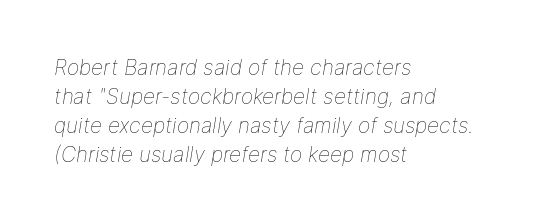
Q: Is the text bold? A: No.
Q: Is the text italic (slanted)? A: Yes, it leans right by about 9 degrees.
Q: Is the text underlined? A: No.
Q: How is the paragraph aligned? A: Left-aligned.
Q: Is the spacing between letters normal or unusually wide? A: Normal.
Q: Is the spacing between lines tight, normal or loose? A: Normal.
